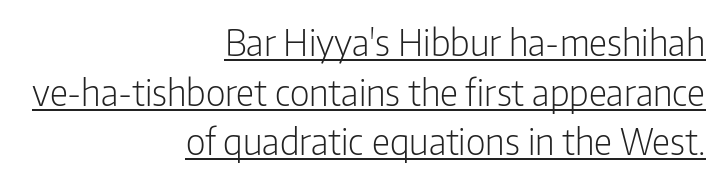
A typesetter would call this zero additional tracking. The line-height multiplier appears to be the usual default. The rendering uses natural spacing where letterforms have individual widths. Nope, not italic — everything's standing straight. Alignment: flush right. Descenders here cross a horizontal rule under the line.
